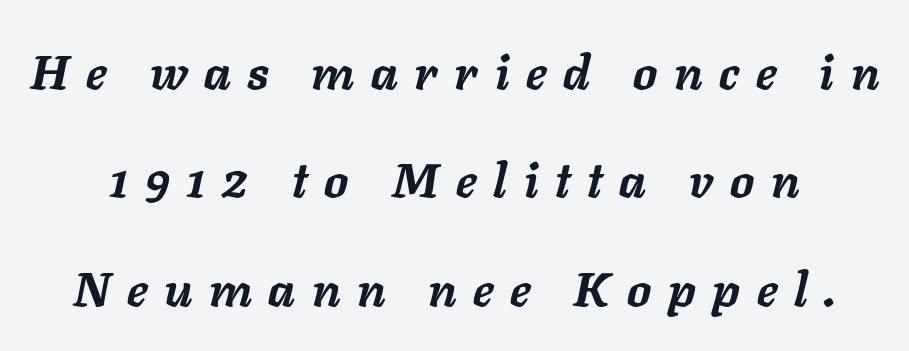
{"italic": "yes", "lean": "right", "slant_degrees": 11, "bold": "yes", "weight": "semibold", "width": "normal", "stroke_contrast": "low", "x_height": "medium", "monospaced": "no", "underline": "no", "line_spacing": "loose", "line_spacing_ratio": 2.26, "letter_spacing": "wide", "letter_spacing_em": 0.35, "glyph_px": 48}
